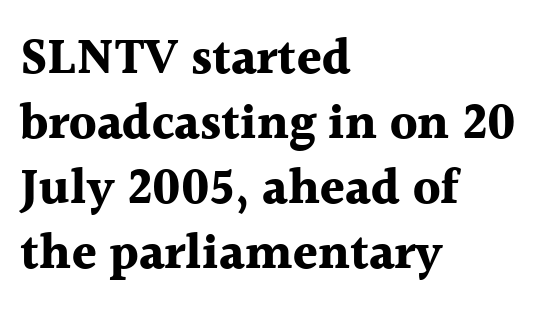
Q: Is the text bold? A: Yes.
Q: Is the text italic (slanted)? A: No, it is upright.
Q: Is the typeface a serif or a sans-serif typeface? A: Serif.
Q: Is the text underlined? A: No.
Q: How is the paragraph aligned? A: Left-aligned.
Q: Is the spacing between letters normal or unusually wide? A: Normal.
Q: Is the spacing between lines tight, normal or loose? A: Normal.
Q: Width (condensed, normal, or wide)? A: Normal.
Q: x-height? A: Medium.
Q: Monospaced? A: No.
